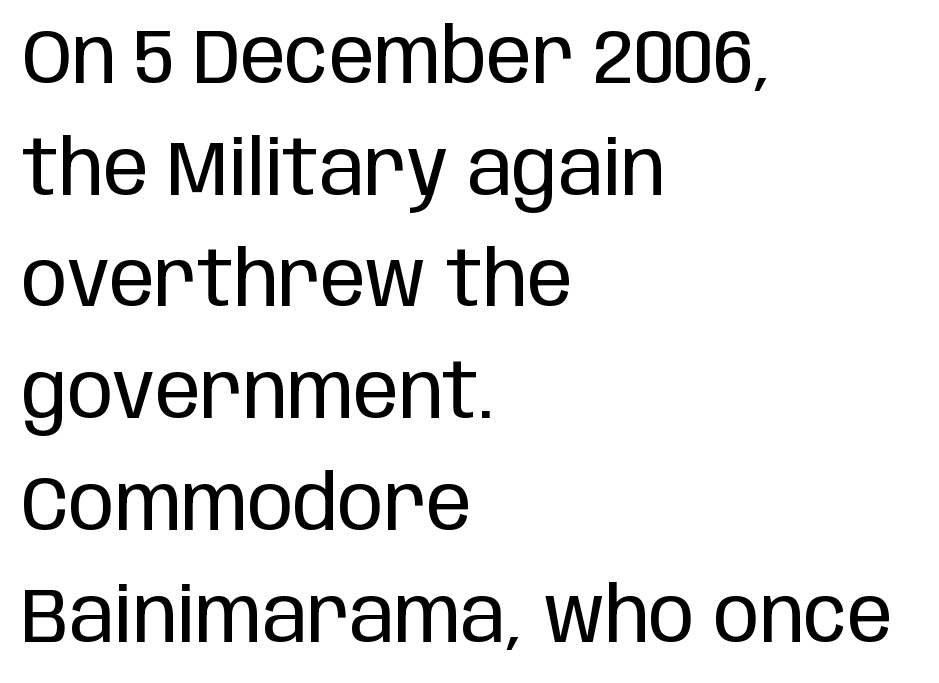
The space beneath each line is pristine and unruled. The tracking reads as untouched default to a designer's eye. Where is the straight margin? On the left. Italic? Not at all — the glyphs are vertical.
